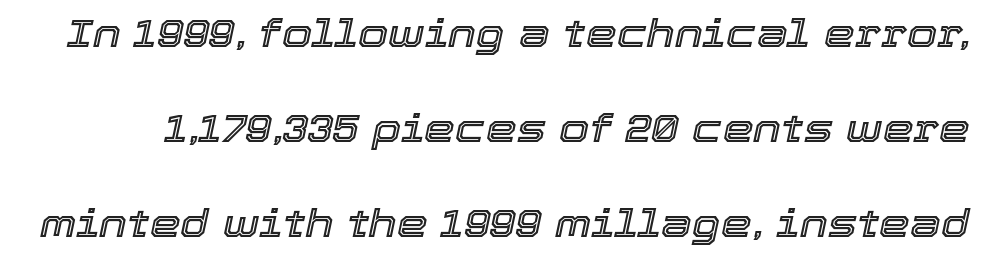
The image shows 39 px text type, italic (leaning right); set loose line spacing (2.43x), normal letter spacing, not underlined; a medium x-height.
